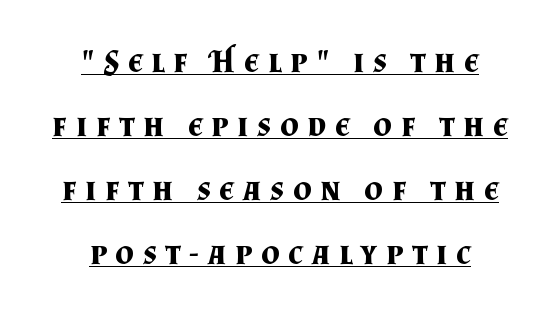
Tall strokes in this sample are plumb rather than angled. The leading is generous, giving the passage an open texture. Caption: bold face, heavy strokes. Spacing verdict: proportional, widths tailored to each character. Between one letter and the next there's a generous, obvious gap. Observe the serifs anchoring each vertical stroke in this sample.
